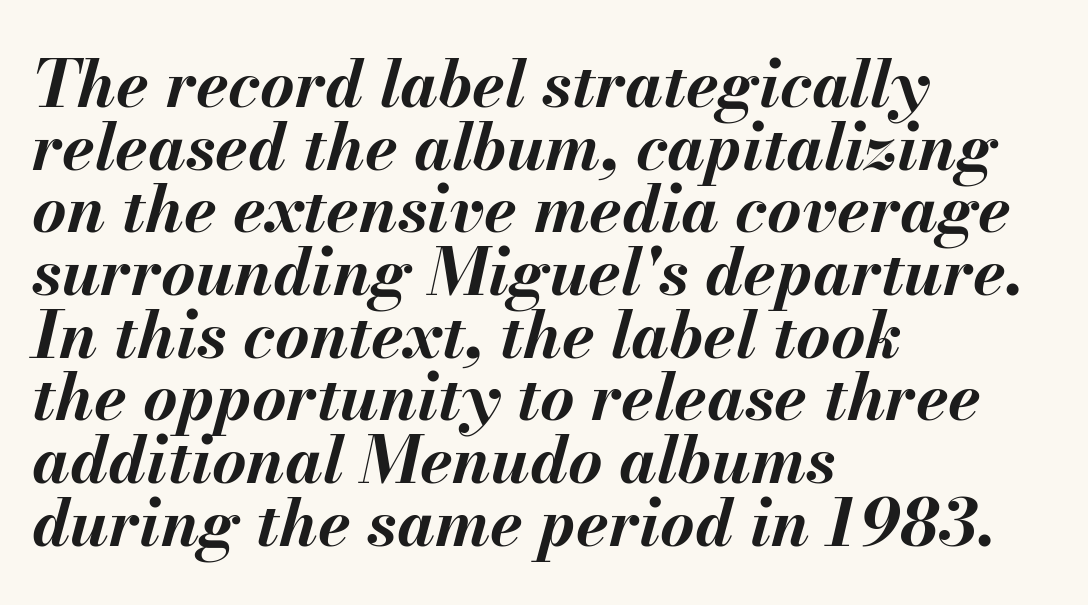
Style check: oblique. Each word holds together tightly as a unit, with standard inter-letter gaps. Think of a printed novel: that variable character pitch is what you see here. Rows of type sit shoulder to shoulder in the vertical direction. Does the copy run flush right? No — it runs flush left.
